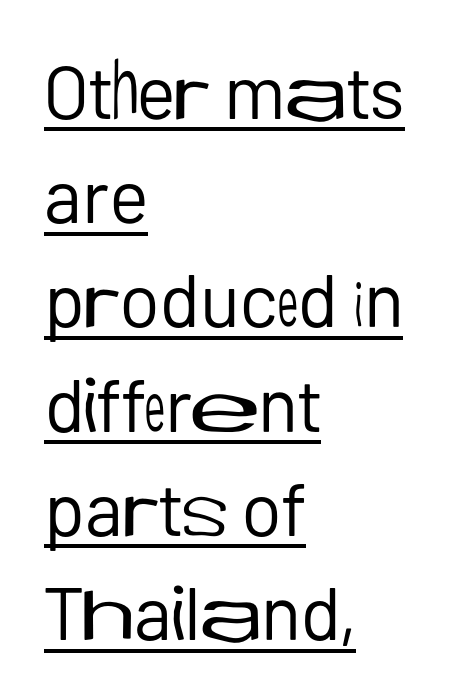
Q: Is the text bold? A: No.
Q: Is the text italic (slanted)? A: No, it is upright.
Q: Is the typeface a serif or a sans-serif typeface? A: Sans-serif.
Q: Is the text underlined? A: Yes.
Q: How is the paragraph aligned? A: Left-aligned.
Q: Is the spacing between letters normal or unusually wide? A: Normal.
Q: Is the spacing between lines tight, normal or loose? A: Normal.
Q: Width (condensed, normal, or wide)? A: Normal.
Q: Stroke contrast? A: Low.
Q: x-height? A: Medium.
Q: Monospaced? A: No.
